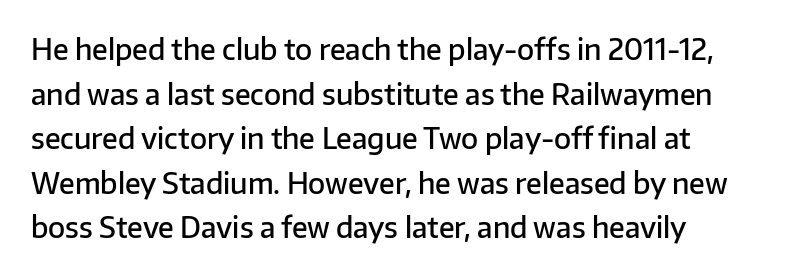
{"serif": "no", "italic": "no", "bold": "semi", "weight": "semibold", "width": "normal", "stroke_contrast": "low", "x_height": "medium", "monospaced": "no", "underline": "no", "align": "left", "line_spacing": "normal", "line_spacing_ratio": 1.59, "letter_spacing": "normal", "letter_spacing_em": 0.0, "glyph_px": 28}
